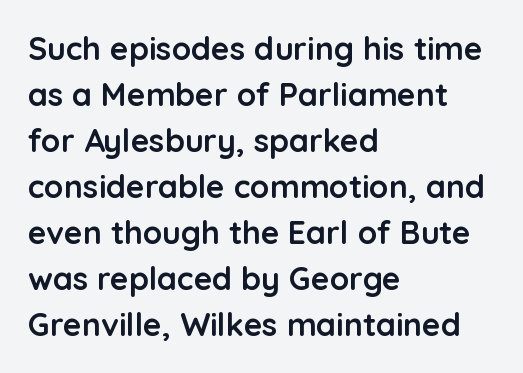
Font category for this specimen: sans-serif. Quick note: not italic, upright. Regular leading. The typesetter chose a ragged-right arrangement here. Is this a fixed-width face? No — the glyphs have proportional, varying widths. Caption: standard tracking, unaltered.
